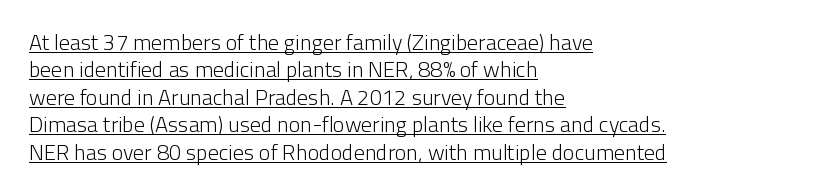
{"italic": "no", "bold": "no", "underline": "yes", "align": "left", "line_spacing": "normal", "line_spacing_ratio": 1.25, "letter_spacing": "normal", "letter_spacing_em": 0.0, "glyph_px": 22}
